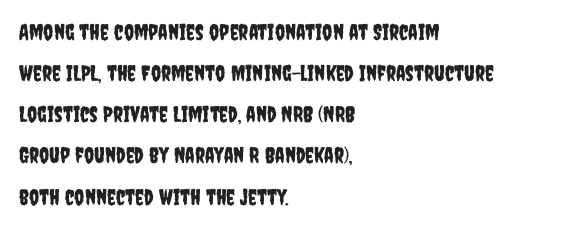
Glance below the letters and you will spot only blank space. Quick note: not italic, upright. Each word holds together tightly as a unit, with standard inter-letter gaps. Which margin do the lines hug? The left one — the right edge is uneven.
